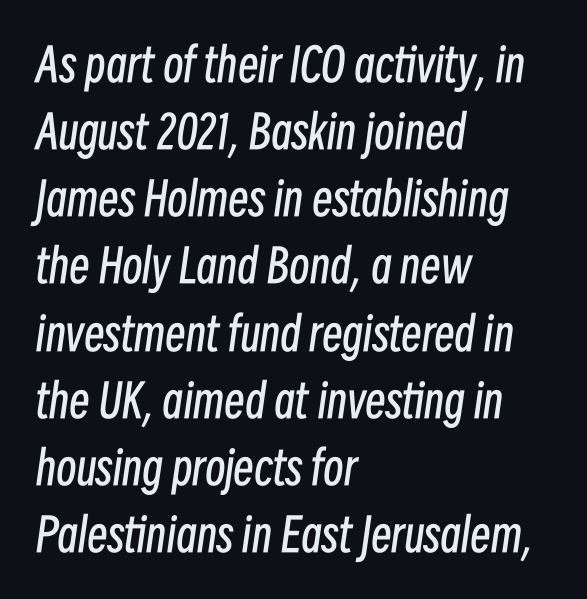
How would I describe the line gaps? Plain and ordinary. Teacher's note: observe the even left margin — that is flush-left alignment. Bold? No — there's no thickening of the strokes. The passage shown leans; its letterforms are oblique. The glyphs are unaccompanied by any horizontal stroke below them.
